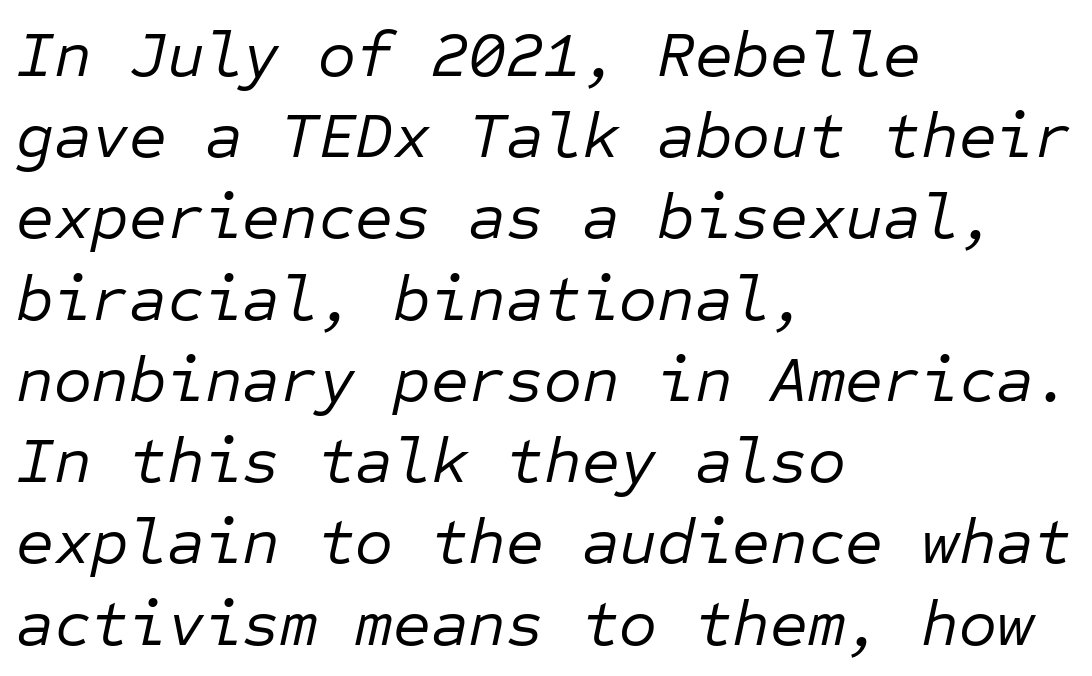
{"italic": "yes", "lean": "right", "slant_degrees": 12, "bold": "no", "weight": "regular", "width": "normal", "stroke_contrast": "low", "x_height": "medium", "monospaced": "yes", "underline": "no", "align": "left", "line_spacing": "normal", "line_spacing_ratio": 1.25, "letter_spacing": "normal", "letter_spacing_em": 0.0, "glyph_px": 65}
